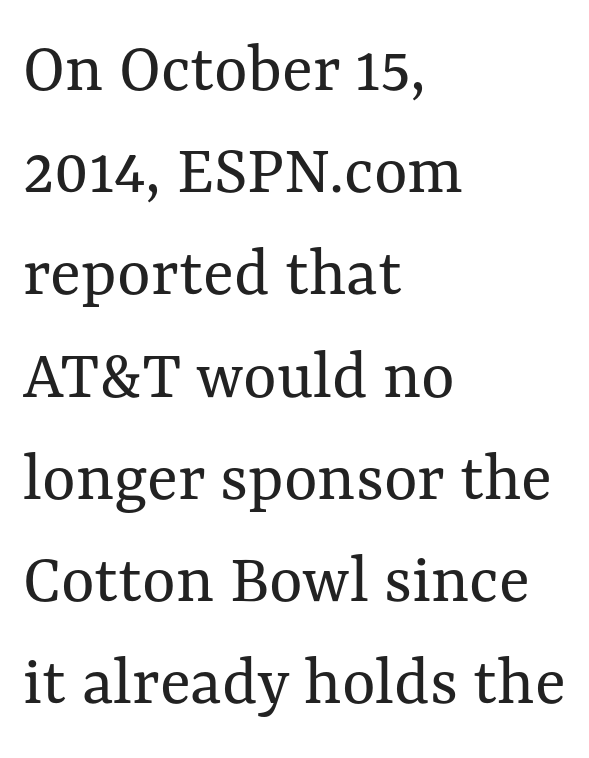
A student would call this left alignment; a typographer would say flush left, rag right. Nobody touched the tracking dial on this one. Beneath every word, the page is bare. The font's upright variant was chosen for this text. Stem width sits at or under what a default text font uses. The lines sit at an ordinary, default distance from one another.
